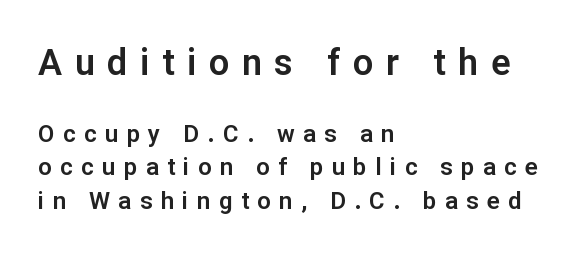
Q: Is the text italic (slanted)? A: No, it is upright.
Q: Is the typeface a serif or a sans-serif typeface? A: Sans-serif.
Q: Is the text underlined? A: No.
Q: How is the paragraph aligned? A: Left-aligned.
Q: Is the spacing between letters normal or unusually wide? A: Unusually wide.
Q: Is the spacing between lines tight, normal or loose? A: Normal.
Q: Which block of text is set in a larger size, the first (top) or the second (bottom)? A: The first (top) one.
Q: Width (condensed, normal, or wide)? A: Normal.
Q: Stroke contrast? A: Low.
Q: x-height? A: Medium.
Q: Monospaced? A: No.
